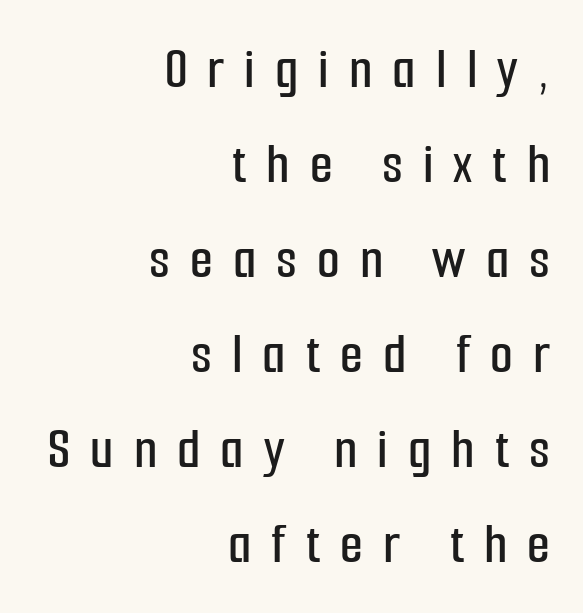
Q: Is the text italic (slanted)? A: No, it is upright.
Q: Is the typeface a serif or a sans-serif typeface? A: Sans-serif.
Q: Is the text underlined? A: No.
Q: How is the paragraph aligned? A: Right-aligned.
Q: Is the spacing between letters normal or unusually wide? A: Unusually wide.
Q: Is the spacing between lines tight, normal or loose? A: Normal.
Q: Width (condensed, normal, or wide)? A: Condensed.
Q: Stroke contrast? A: Low.
Q: x-height? A: Medium.
Q: Monospaced? A: No.
